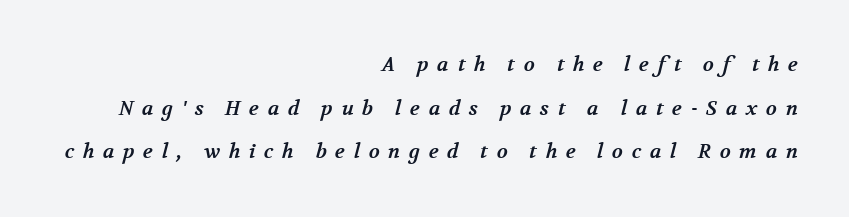
The image shows 20 px bold type; set right-aligned, loose line spacing (2.18x), unusually wide letter spacing (+0.43 em), not underlined.
